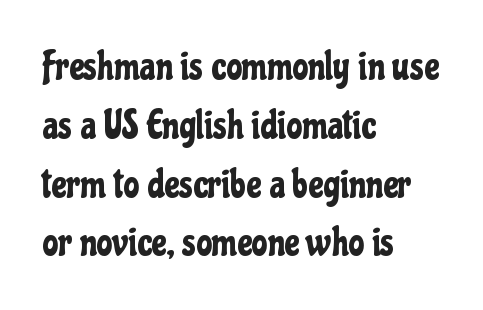
The image shows 40 px condensed sans-serif type, upright; set left-aligned, normal line spacing (1.47x), normal letter spacing, not underlined; low stroke contrast and a medium x-height.
